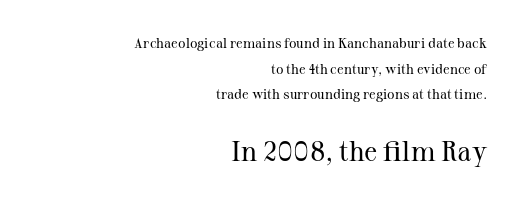
The image shows 28 px regular-weight serif type, upright; set right-aligned, line spacing 1.83x, normal letter spacing, not underlined; the second (bottom) block is 2.0x larger; medium stroke contrast and a medium x-height.
